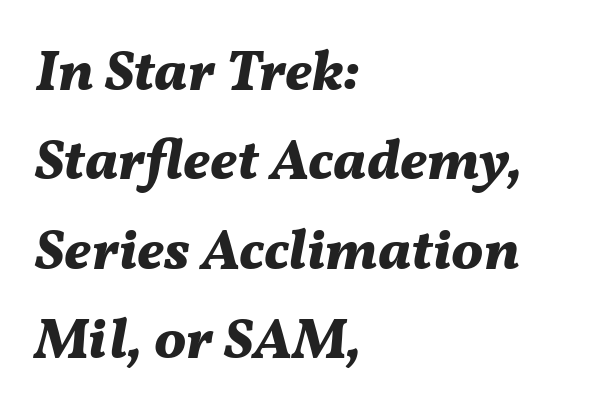
{"italic": "yes", "lean": "right", "slant_degrees": 11, "bold": "yes", "weight": "bold", "width": "normal", "stroke_contrast": "medium", "x_height": "medium", "monospaced": "no", "underline": "no", "align": "left", "line_spacing": "normal", "line_spacing_ratio": 1.57, "letter_spacing": "normal", "letter_spacing_em": 0.0, "glyph_px": 57}
